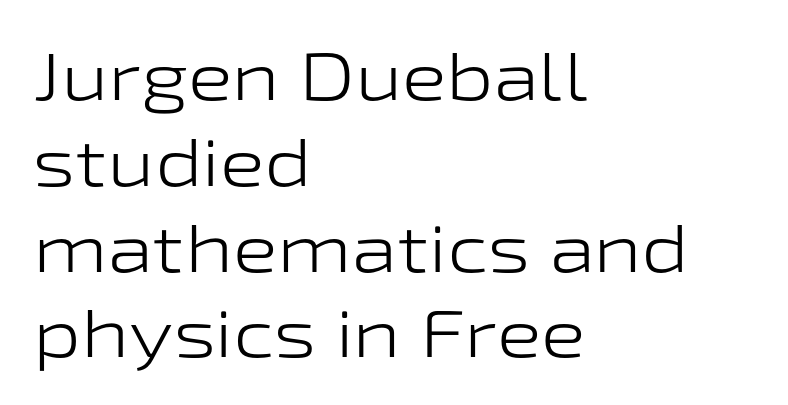
The image shows 67 px light, wide sans-serif type, upright; set left-aligned, normal line spacing (1.28x), normal letter spacing, not underlined; low stroke contrast and a medium x-height.
